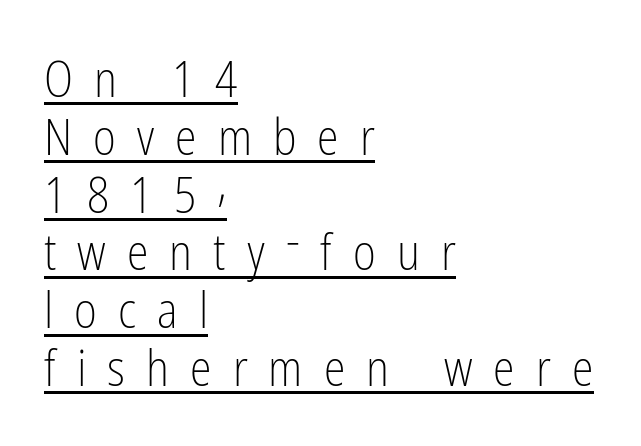
Q: Is the text bold? A: No.
Q: Is the text italic (slanted)? A: No, it is upright.
Q: Is the typeface a serif or a sans-serif typeface? A: Sans-serif.
Q: Is the text underlined? A: Yes.
Q: How is the paragraph aligned? A: Left-aligned.
Q: Is the spacing between letters normal or unusually wide? A: Unusually wide.
Q: Width (condensed, normal, or wide)? A: Condensed.
Q: Stroke contrast? A: Low.
Q: x-height? A: Medium.
Q: Monospaced? A: No.
